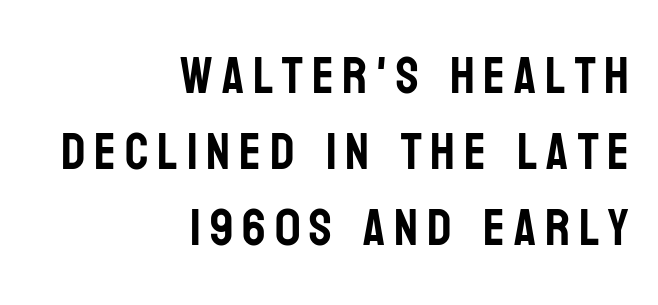
Typeset ragged left — the right edge is the straight one. When letters stand straight like this, we call the style roman or upright. Type style note: lacks serifs. Do the characters align in a grid? No, the font is proportional. Horizontal bands of white between lines are of average thickness. Only glyphs here, with clear space below each row.
